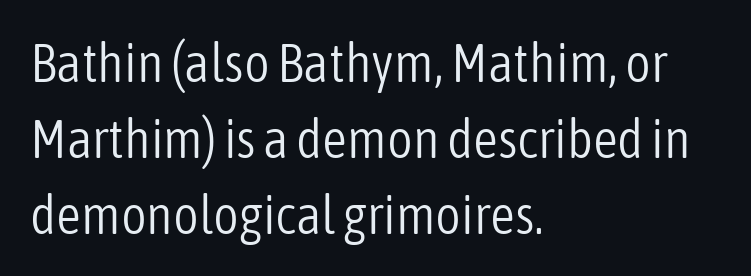
Tracking here is standard; glyphs follow each other at the usual distance. The space beneath each line is pristine and unruled. Quick note: not italic, upright. Stroke thickness stays within the range of a standard reading face or lighter. Line beginnings align vertically; line endings do not. Do the characters align in a grid? No, the font is proportional.
